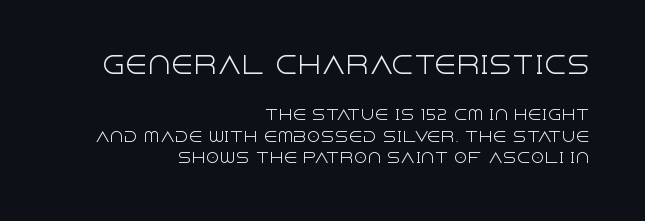
{"italic": "no", "bold": "no", "underline": "no", "align": "right", "line_spacing": "normal", "line_spacing_ratio": 1.52, "letter_spacing": "normal", "letter_spacing_em": 0.0, "larger_block": "first", "size_ratio": 1.64, "glyph_px": 23}
